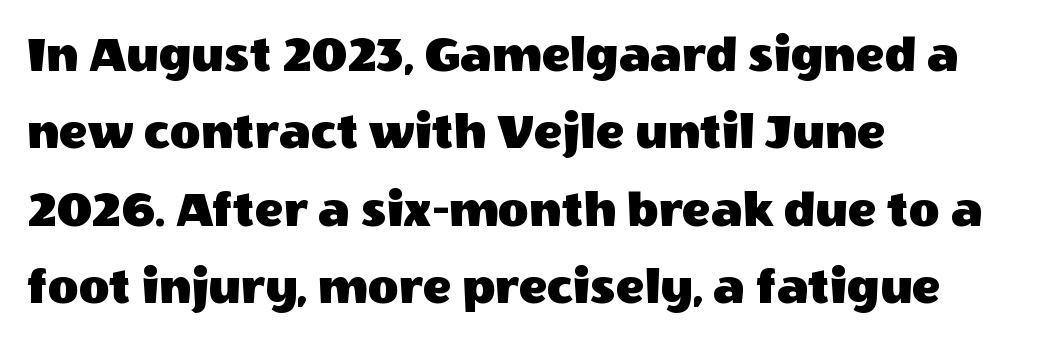
{"serif": "no", "italic": "no", "width": "normal", "x_height": "large", "monospaced": "no", "underline": "no", "align": "left", "line_spacing": "normal", "line_spacing_ratio": 1.46, "letter_spacing": "normal", "letter_spacing_em": 0.0, "glyph_px": 53}
